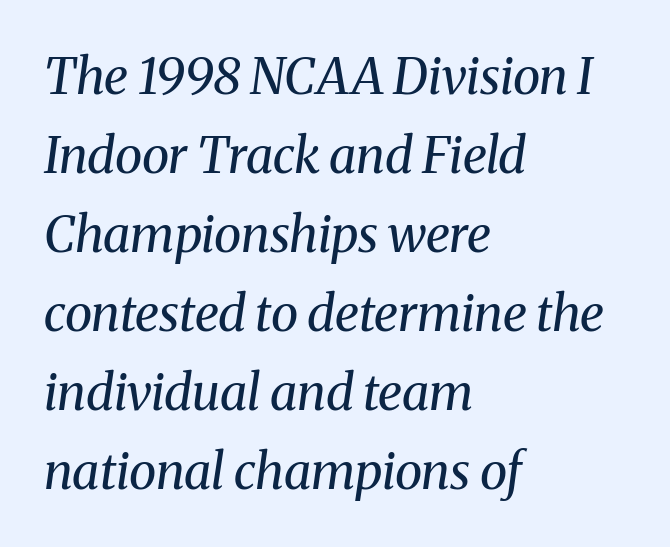
{"serif": "yes", "italic": "yes", "lean": "right", "slant_degrees": 8, "bold": "no", "weight": "regular", "width": "normal", "stroke_contrast": "medium", "x_height": "medium", "monospaced": "no", "underline": "no", "align": "left", "line_spacing": "normal", "line_spacing_ratio": 1.58, "letter_spacing": "normal", "letter_spacing_em": 0.0, "glyph_px": 50}
